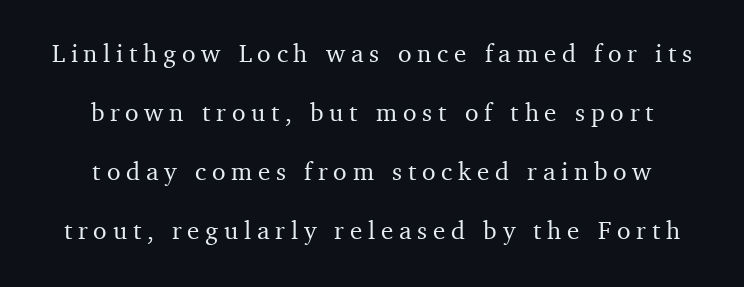
The image shows 25 px text type, upright; set loose line spacing (2.36x), unusually wide letter spacing (+0.23 em), not underlined.
